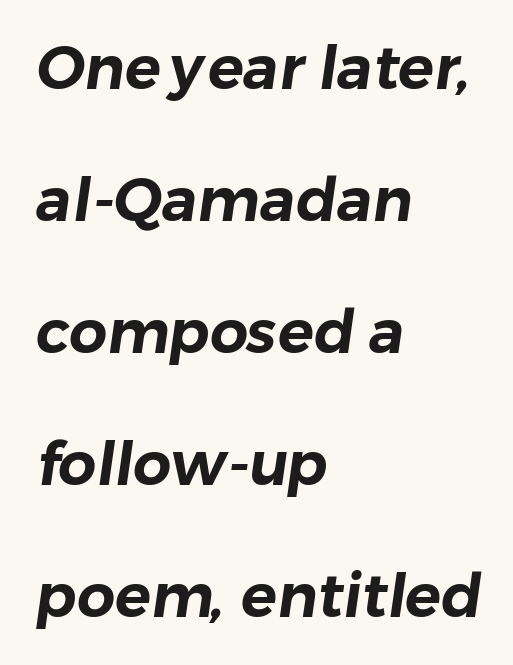
{"serif": "no", "width": "normal", "stroke_contrast": "low", "x_height": "medium", "monospaced": "no", "underline": "no", "align": "left", "line_spacing": "loose", "line_spacing_ratio": 2.2, "letter_spacing": "normal", "letter_spacing_em": 0.0, "glyph_px": 60}
